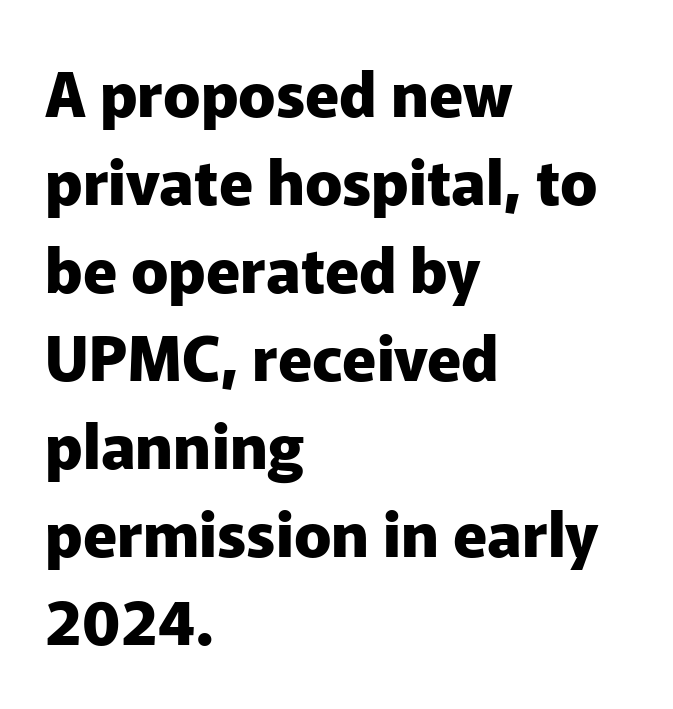
{"serif": "no", "italic": "no", "bold": "yes", "weight": "heavy", "width": "normal", "stroke_contrast": "low", "x_height": "medium", "monospaced": "no", "underline": "no", "align": "left", "line_spacing": "normal", "line_spacing_ratio": 1.42, "letter_spacing": "normal", "letter_spacing_em": 0.0, "glyph_px": 62}
